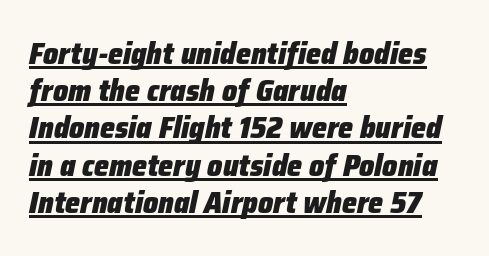
The specimen reads as italic at a glance. These lines stack with their left ends in a neat column. Emphasis is given by a line drawn under the lettering. Do the characters align in a grid? No, the font is proportional. The passage shown has conventional tracking throughout.
